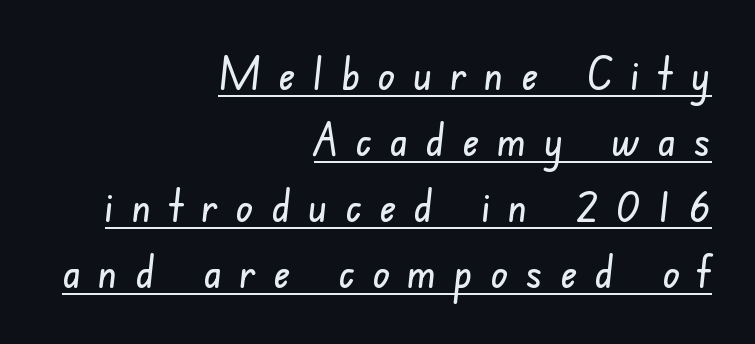
Q: Is the typeface a serif or a sans-serif typeface? A: Sans-serif.
Q: Is the text underlined? A: Yes.
Q: How is the paragraph aligned? A: Right-aligned.
Q: Is the spacing between letters normal or unusually wide? A: Unusually wide.
Q: Is the spacing between lines tight, normal or loose? A: Normal.
Q: Width (condensed, normal, or wide)? A: Condensed.
Q: Stroke contrast? A: Low.
Q: x-height? A: Small.
Q: Monospaced? A: No.
